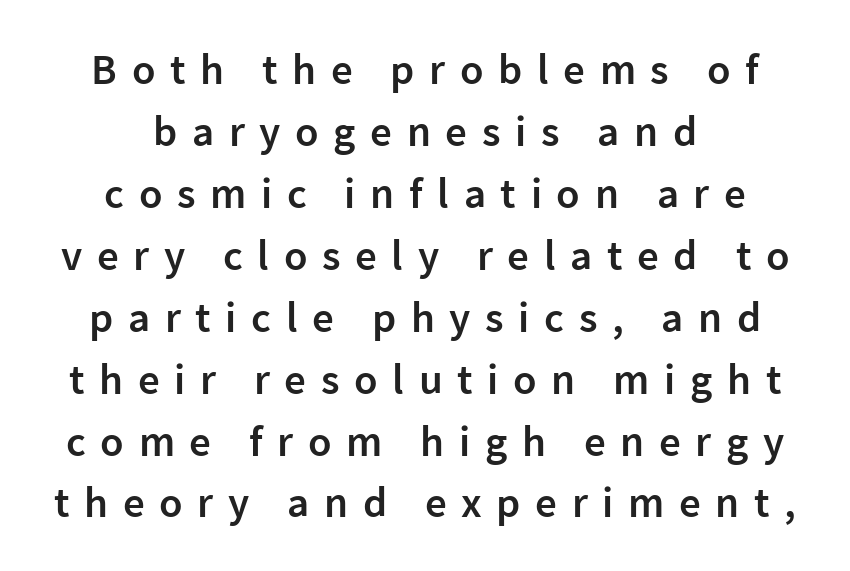
{"serif": "no", "italic": "no", "bold": "semi", "weight": "semibold", "width": "normal", "stroke_contrast": "low", "x_height": "medium", "monospaced": "no", "underline": "no", "align": "center", "line_spacing": "normal", "line_spacing_ratio": 1.44, "letter_spacing": "wide", "letter_spacing_em": 0.34, "glyph_px": 43}
